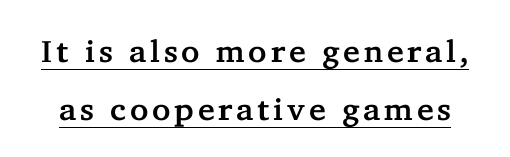
Q: Is the text italic (slanted)? A: No, it is upright.
Q: Is the typeface a serif or a sans-serif typeface? A: Serif.
Q: Is the text underlined? A: Yes.
Q: Width (condensed, normal, or wide)? A: Normal.
Q: Stroke contrast? A: Low.
Q: x-height? A: Medium.
Q: Monospaced? A: No.
